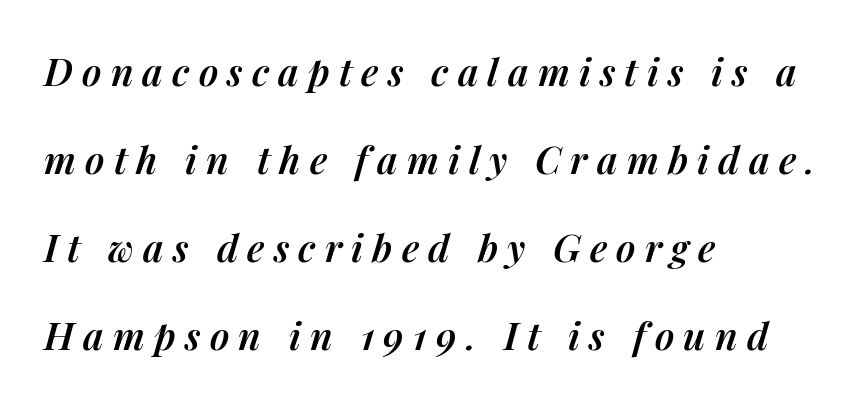
Q: Is the text bold? A: Semi-bold.
Q: Is the text italic (slanted)? A: Yes, it leans right by about 14 degrees.
Q: Is the text underlined? A: No.
Q: How is the paragraph aligned? A: Left-aligned.
Q: Is the spacing between letters normal or unusually wide? A: Unusually wide.
Q: Is the spacing between lines tight, normal or loose? A: Loose.
Q: Width (condensed, normal, or wide)? A: Normal.
Q: Stroke contrast? A: Medium.
Q: x-height? A: Medium.
Q: Monospaced? A: No.
